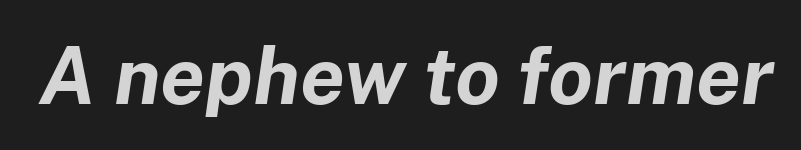
A clean baseline with only descenders dipping below it. The text carries the slant typical of an italic or oblique font. The letters are bold, with thick, heavy strokes. Proportional: the letters do not fall into vertical columns. How are the letters spaced? Ordinarily, with no added tracking.
